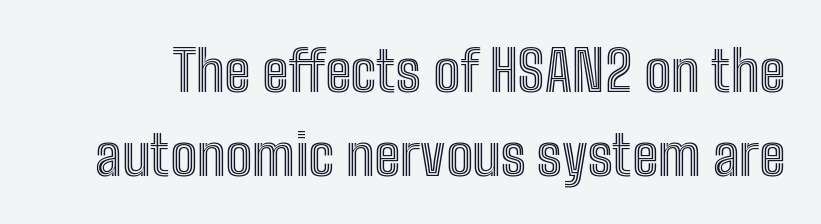
{"italic": "no", "width": "condensed", "x_height": "medium", "monospaced": "no", "underline": "no", "line_spacing": "normal", "line_spacing_ratio": 1.5, "letter_spacing": "normal", "letter_spacing_em": 0.0, "glyph_px": 56}
